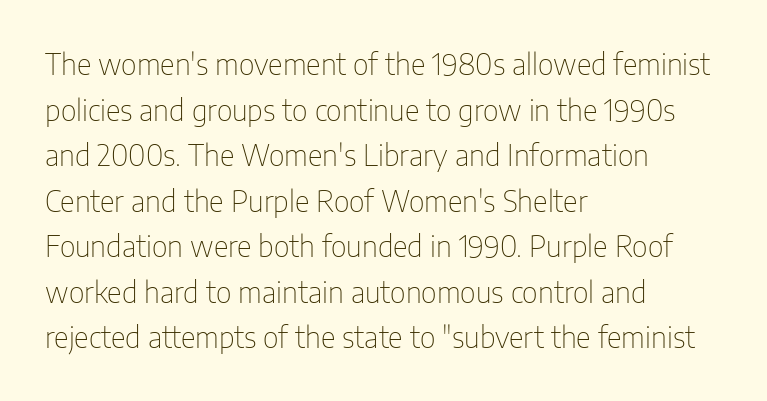
A quiet, ordinary-to-light weight characterises the typeface. Check under the words: just untouched page. Spacing verdict: proportional, widths tailored to each character. A roman cut, with each character standing at attention. The rendering anchors every line to the left-hand side. Serif or sans? Sans — the stroke terminals are bare.
